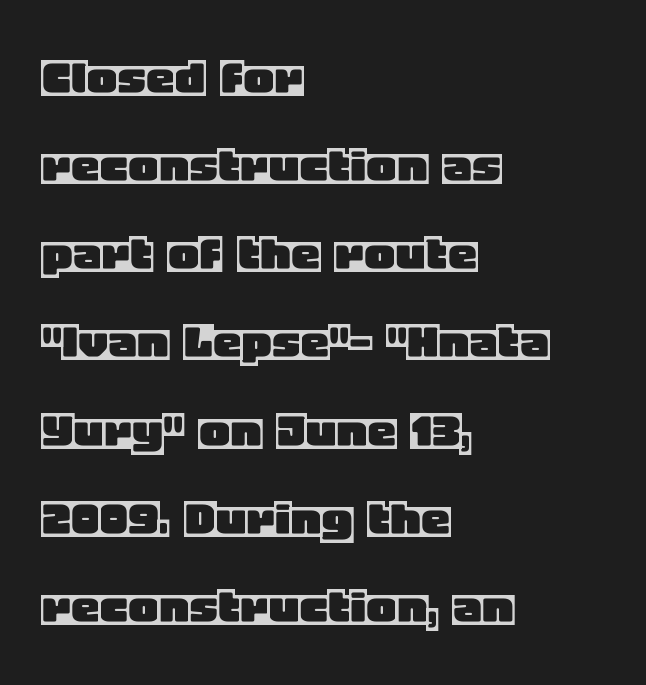
Inter-character spacing is left at the font's built-in metrics. The space between consecutive lines is moderate. Alignment: flush left. It's the straight-up-and-down kind of type. The passage shown is typed in a proportional face where columns would drift.
